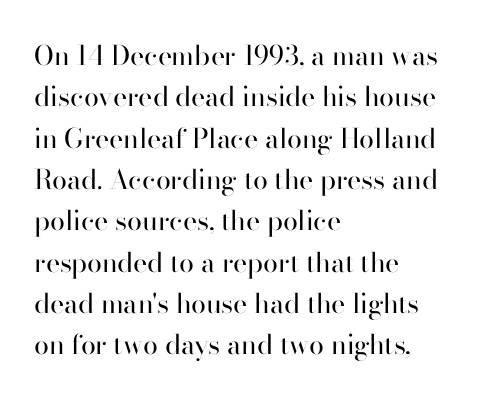
The image shows 27 px text type, upright; set left-aligned, normal line spacing (1.53x), normal letter spacing, not underlined.
